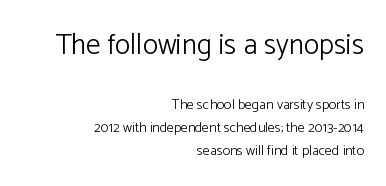
{"serif": "no", "italic": "no", "bold": "no", "weight": "light", "width": "normal", "stroke_contrast": "low", "x_height": "medium", "monospaced": "no", "underline": "no", "align": "right", "line_spacing": "normal", "line_spacing_ratio": 1.65, "letter_spacing": "normal", "letter_spacing_em": 0.0, "larger_block": "first", "size_ratio": 2.07, "glyph_px": 29}
